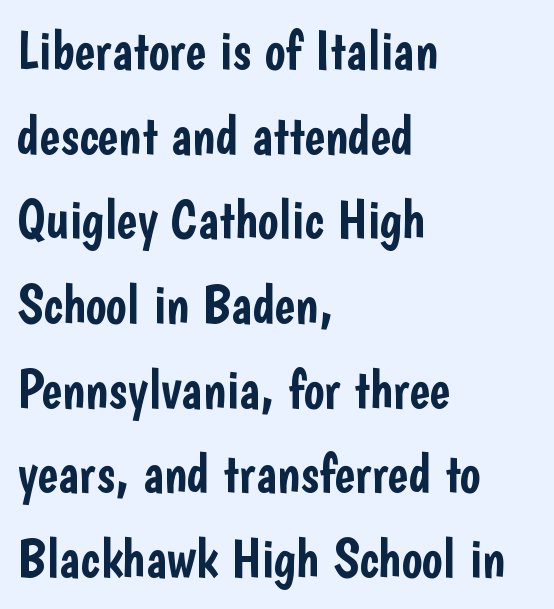
The image shows 55 px condensed sans-serif type, upright; set left-aligned, normal line spacing (1.54x), normal letter spacing, not underlined; low stroke contrast and a medium x-height.
